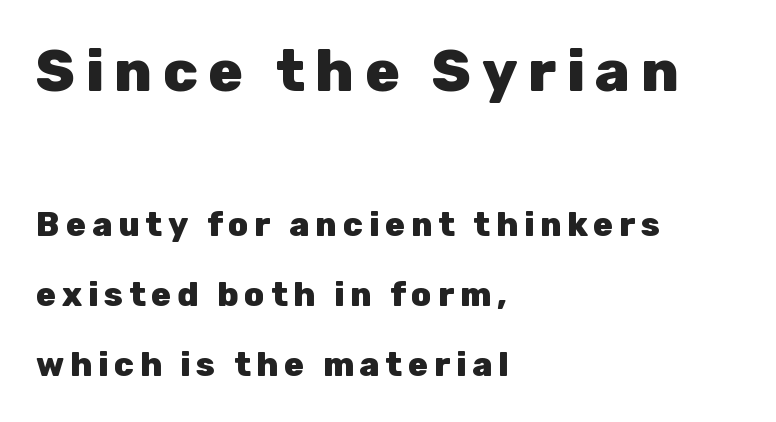
Q: Is the text bold? A: Yes.
Q: Is the text italic (slanted)? A: No, it is upright.
Q: Is the typeface a serif or a sans-serif typeface? A: Sans-serif.
Q: Is the text underlined? A: No.
Q: How is the paragraph aligned? A: Left-aligned.
Q: Is the spacing between lines tight, normal or loose? A: Loose.
Q: Which block of text is set in a larger size, the first (top) or the second (bottom)? A: The first (top) one.
Q: Width (condensed, normal, or wide)? A: Normal.
Q: Stroke contrast? A: Low.
Q: x-height? A: Medium.
Q: Monospaced? A: No.
